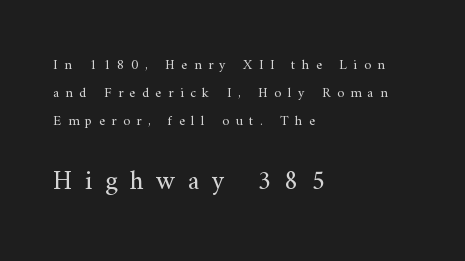
The image shows 27 px text type, upright; set left-aligned, loose line spacing (1.99x), unusually wide letter spacing (+0.47 em), not underlined; the second (bottom) block is 1.93x larger.
